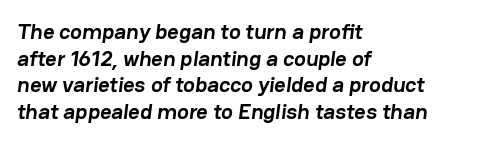
{"bold": "yes", "underline": "no", "align": "left", "line_spacing_ratio": 1.21, "letter_spacing": "normal", "letter_spacing_em": 0.0, "glyph_px": 22}
